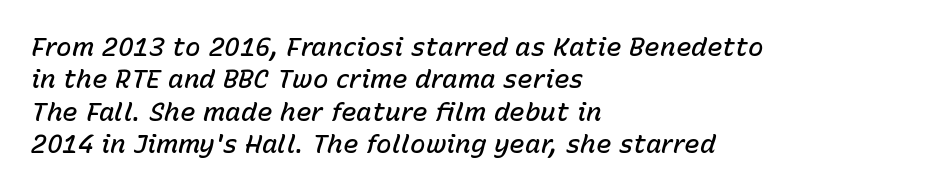
The paragraph has a hard left edge and a soft right edge. Nobody drew a line under any word here. Does the leading feel generous? No, just average. Strokes here are thickened, but only to semibold level.
